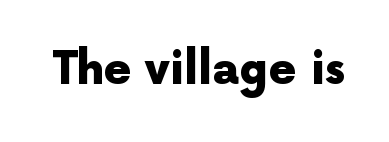
Q: Is the text bold? A: Yes.
Q: Is the text italic (slanted)? A: No, it is upright.
Q: Is the typeface a serif or a sans-serif typeface? A: Sans-serif.
Q: Is the text underlined? A: No.
Q: Is the spacing between letters normal or unusually wide? A: Normal.
Q: Width (condensed, normal, or wide)? A: Normal.
Q: x-height? A: Medium.
Q: Monospaced? A: No.
